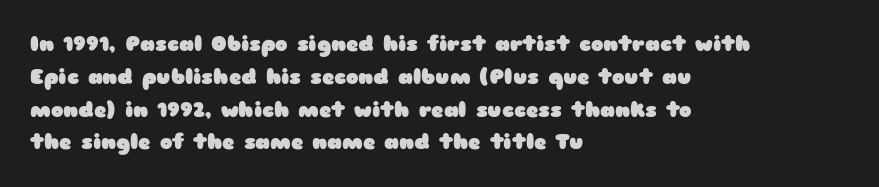
{"italic": "no", "bold": "yes", "underline": "no", "align": "left", "line_spacing": "normal", "line_spacing_ratio": 1.56, "letter_spacing": "normal", "letter_spacing_em": 0.0, "glyph_px": 21}
